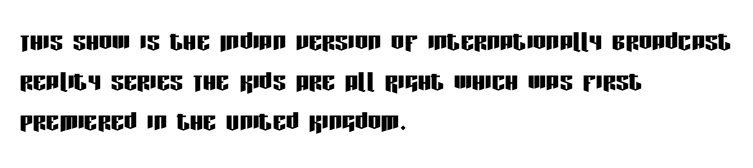
{"serif": "no", "italic": "no", "width": "condensed", "stroke_contrast": "low", "x_height": "large", "monospaced": "no", "underline": "no", "align": "left", "line_spacing_ratio": 1.21, "letter_spacing": "normal", "letter_spacing_em": 0.0, "glyph_px": 33}
